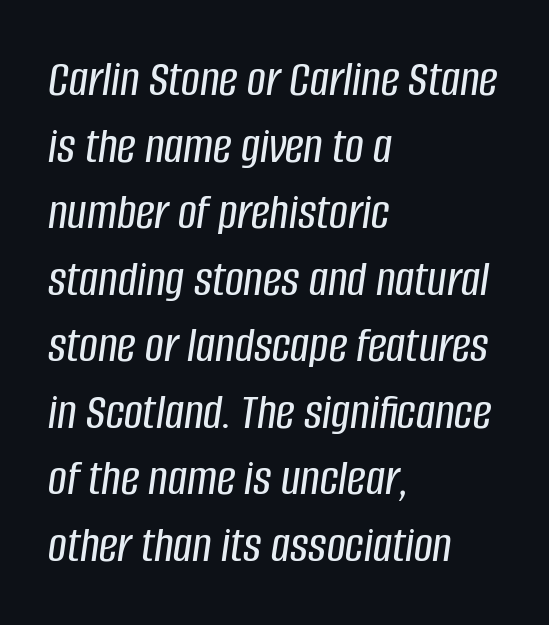
The image shows 52 px condensed type, italic (leaning right); set left-aligned, normal line spacing (1.28x), normal letter spacing, not underlined; low stroke contrast and a large x-height.
